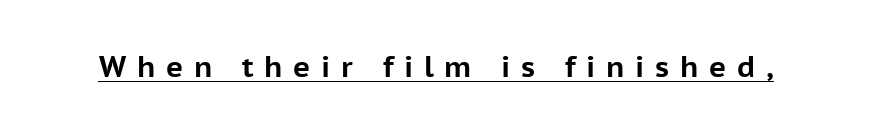
{"serif": "no", "italic": "no", "bold": "yes", "weight": "bold", "width": "normal", "stroke_contrast": "low", "x_height": "medium", "monospaced": "no", "underline": "yes", "letter_spacing": "wide", "letter_spacing_em": 0.37, "glyph_px": 29}
